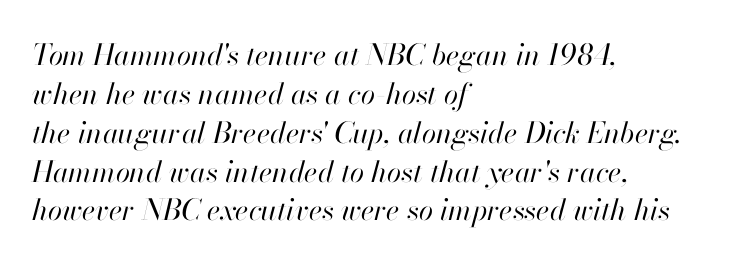
Nothing unusual about the tracking: characters are spaced as the font intends. This sample has the flowing, uneven cadence of proportional lettering. Regarding leading, the lines here are spaced in the standard way. The paragraph shown leans on its left margin.
